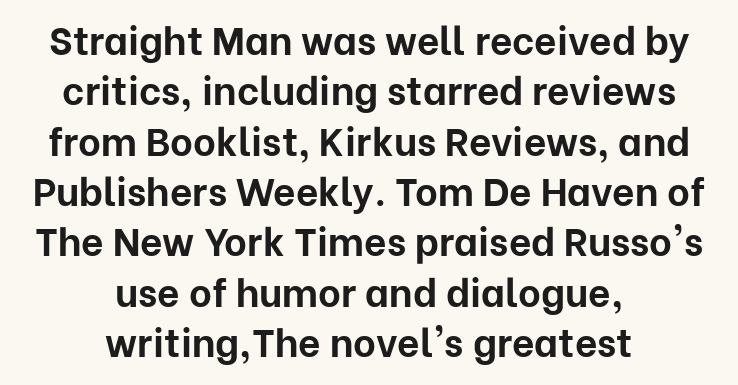
The image shows 39 px bold sans-serif type, upright; set centered, normal line spacing (1.29x), normal letter spacing, not underlined; low stroke contrast and a medium x-height.
